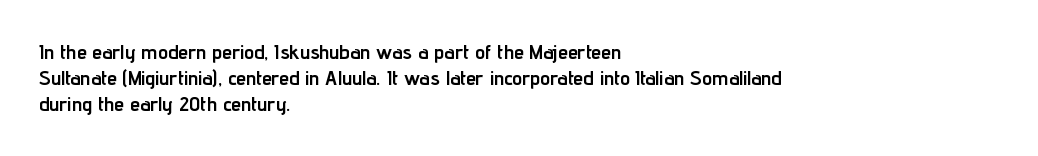
{"italic": "no", "bold": "yes", "underline": "no", "align": "left", "line_spacing": "normal", "line_spacing_ratio": 1.31, "letter_spacing": "normal", "letter_spacing_em": 0.0, "glyph_px": 20}
